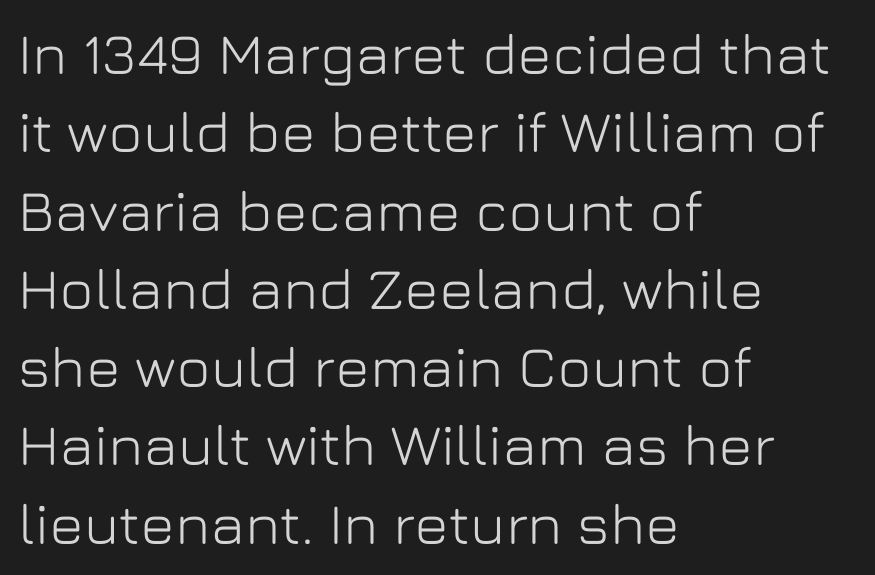
{"serif": "no", "italic": "no", "width": "normal", "stroke_contrast": "low", "x_height": "medium", "monospaced": "no", "underline": "no", "align": "left", "line_spacing": "normal", "line_spacing_ratio": 1.35, "letter_spacing": "normal", "letter_spacing_em": 0.0, "glyph_px": 58}
